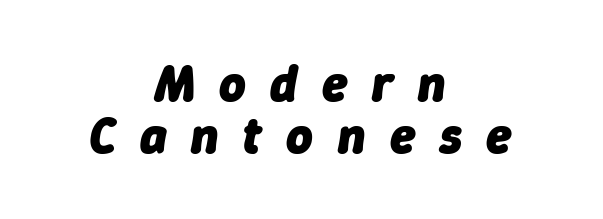
The image shows 51 px heavy type, italic (leaning right); set centered, tight line spacing (1.01x), unusually wide letter spacing (+0.48 em), not underlined; low stroke contrast and a medium x-height.
